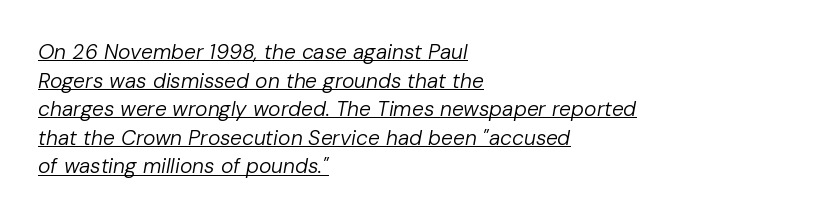
The image shows 21 px text type, italic (leaning right); set left-aligned, normal line spacing (1.36x), normal letter spacing, underlined.
